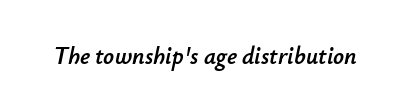
The image shows 24 px text type, italic (leaning right); set normal letter spacing, not underlined.
